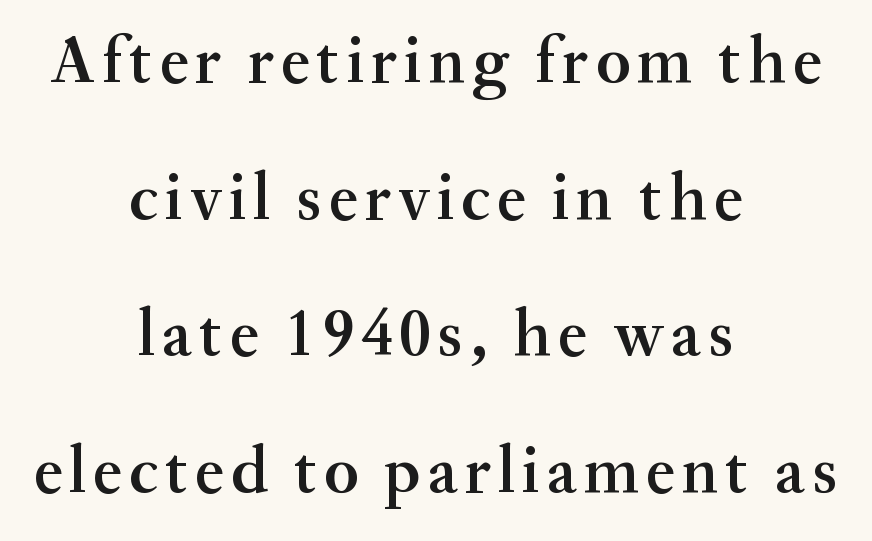
Q: Is the text bold? A: Semi-bold.
Q: Is the text italic (slanted)? A: No, it is upright.
Q: Is the typeface a serif or a sans-serif typeface? A: Serif.
Q: Is the text underlined? A: No.
Q: How is the paragraph aligned? A: Centered.
Q: Is the spacing between lines tight, normal or loose? A: Loose.
Q: Width (condensed, normal, or wide)? A: Normal.
Q: Stroke contrast? A: Medium.
Q: x-height? A: Small.
Q: Monospaced? A: No.
